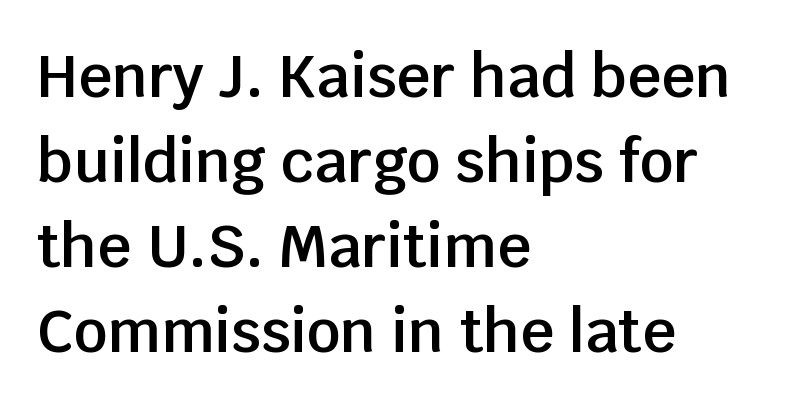
{"serif": "no", "italic": "no", "bold": "semi", "weight": "semibold", "width": "normal", "stroke_contrast": "low", "x_height": "large", "monospaced": "no", "underline": "no", "align": "left", "line_spacing": "normal", "line_spacing_ratio": 1.44, "letter_spacing": "normal", "letter_spacing_em": 0.0, "glyph_px": 59}
